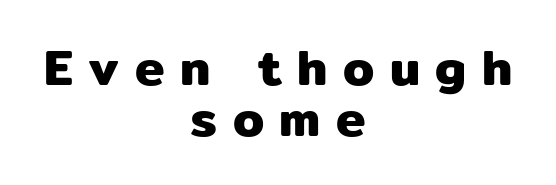
{"serif": "no", "italic": "no", "width": "normal", "stroke_contrast": "low", "x_height": "medium", "monospaced": "no", "underline": "no", "align": "center", "line_spacing": "tight", "line_spacing_ratio": 1.03, "letter_spacing": "wide", "letter_spacing_em": 0.31, "glyph_px": 50}
